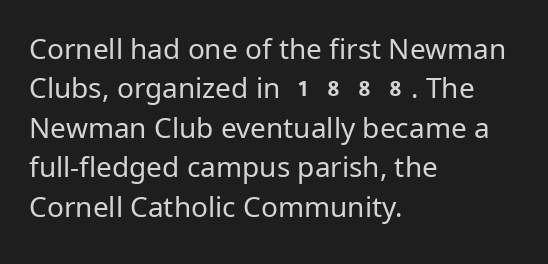
The image shows 28 px regular-weight sans-serif type, upright; set left-aligned, normal line spacing (1.41x), normal letter spacing, not underlined; low stroke contrast and a medium x-height.
